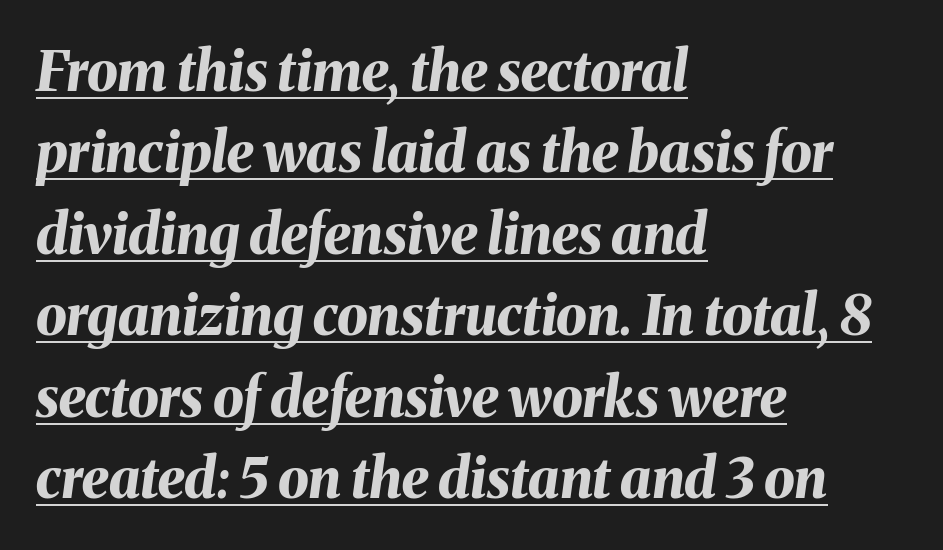
{"italic": "yes", "lean": "right", "slant_degrees": 8, "bold": "yes", "weight": "bold", "width": "normal", "stroke_contrast": "medium", "x_height": "medium", "monospaced": "no", "underline": "yes", "align": "left", "line_spacing": "normal", "line_spacing_ratio": 1.48, "letter_spacing": "normal", "letter_spacing_em": 0.0, "glyph_px": 55}
